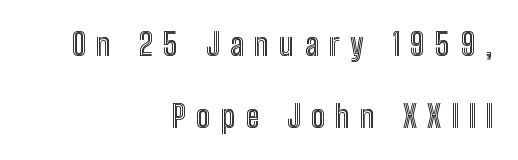
{"italic": "no", "width": "condensed", "x_height": "medium", "monospaced": "no", "underline": "no", "align": "right", "line_spacing": "loose", "line_spacing_ratio": 2.31, "letter_spacing": "wide", "letter_spacing_em": 0.34, "glyph_px": 31}
